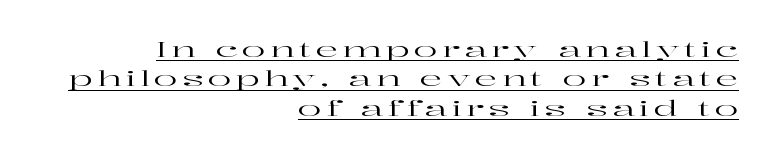
In terms of leading, this rendering sits right in the middle. There is plenty of visible air inserted between adjacent glyphs. The type sits square on the baseline with zero lean. Somebody hit Ctrl+U on this one — the words are underlined.
